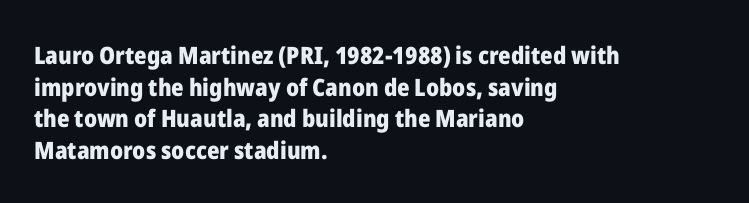
Honestly, the letter spacing is just normal — you wouldn't notice it. One glance says typical: line gaps are just what's usual. These lines stack with their left ends in a neat column. The type sits square on the baseline with zero lean. Descender tails drop into unmarked territory. How heavy is the stroke? Heavy — this is a bold.
